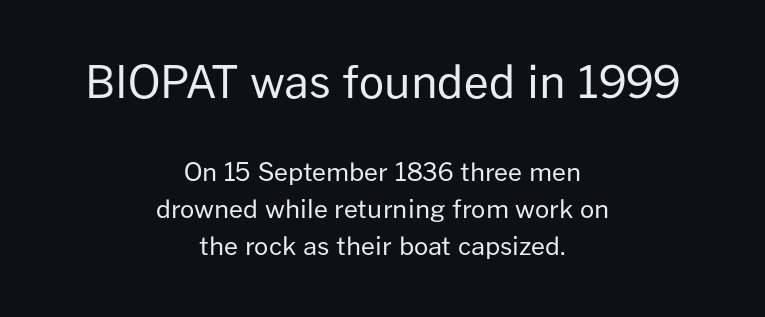
Q: Is the text bold? A: No.
Q: Is the text italic (slanted)? A: No, it is upright.
Q: Is the typeface a serif or a sans-serif typeface? A: Sans-serif.
Q: Is the text underlined? A: No.
Q: How is the paragraph aligned? A: Centered.
Q: Is the spacing between letters normal or unusually wide? A: Normal.
Q: Is the spacing between lines tight, normal or loose? A: Normal.
Q: Which block of text is set in a larger size, the first (top) or the second (bottom)? A: The first (top) one.
Q: Width (condensed, normal, or wide)? A: Normal.
Q: Stroke contrast? A: Low.
Q: x-height? A: Medium.
Q: Monospaced? A: No.
